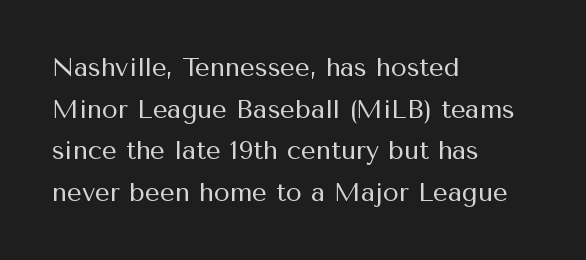
Q: Is the text bold? A: No.
Q: Is the text italic (slanted)? A: No, it is upright.
Q: Is the text underlined? A: No.
Q: How is the paragraph aligned? A: Left-aligned.
Q: Is the spacing between letters normal or unusually wide? A: Normal.
Q: Is the spacing between lines tight, normal or loose? A: Normal.
